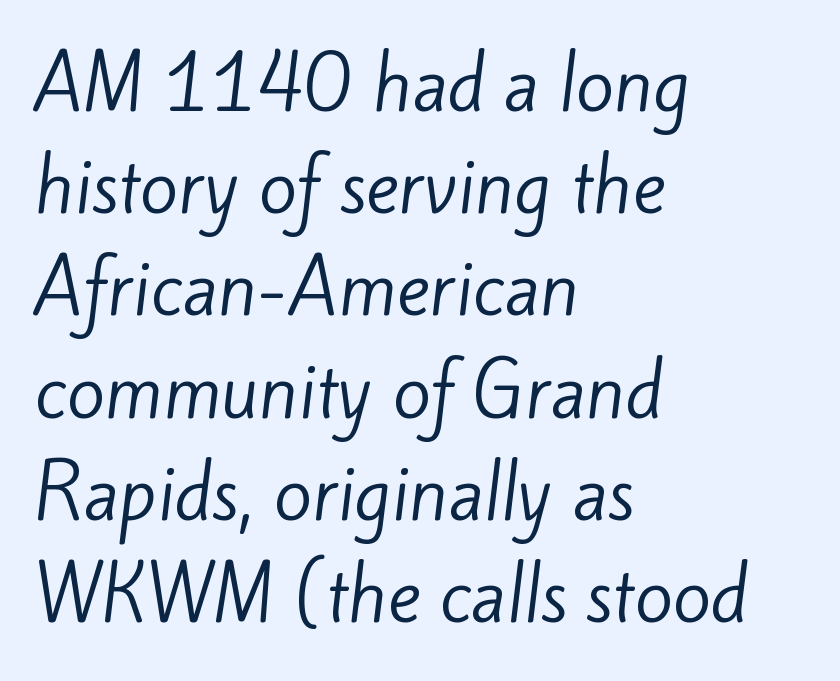
Line starts are locked; line ends wander. The designer went with a sans here, leaving each stem footless. This rendering leaves character spacing at its baseline value. This block has exactly the height ordinary leading produces. Proportional: the letters do not fall into vertical columns.
